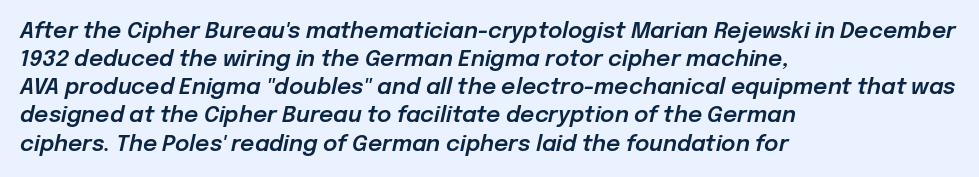
The image shows 22 px text type, italic (leaning right); set left-aligned, normal line spacing (1.28x), normal letter spacing, not underlined.
